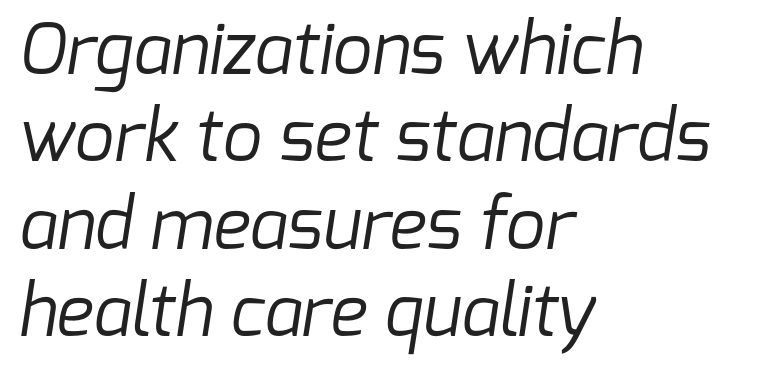
{"serif": "no", "bold": "no", "weight": "regular", "width": "normal", "stroke_contrast": "low", "x_height": "medium", "monospaced": "no", "underline": "no", "align": "left", "line_spacing": "normal", "line_spacing_ratio": 1.25, "letter_spacing": "normal", "letter_spacing_em": 0.0, "glyph_px": 70}
